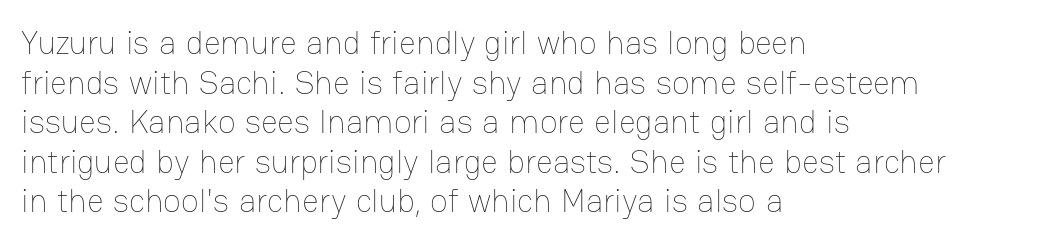
Do the letters lean? They stand straight. Notice how the passage keeps a crisp vertical edge on the left only. Looks like regular typesetting: each glyph gets only the width it needs. Heaviness? Minimal to ordinary, like unemphasized prose. Anything drawn beneath the words? Only blank space.
